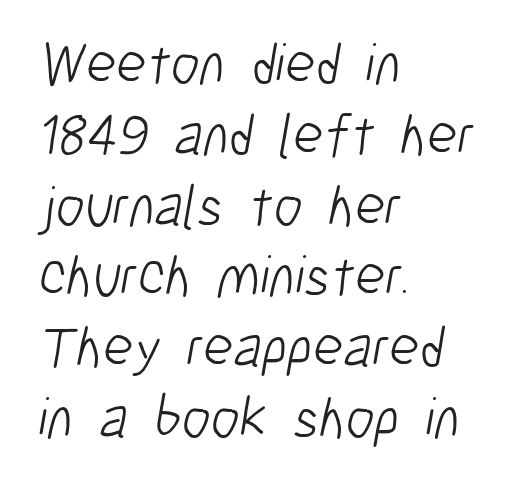
The image shows 58 px light, condensed sans-serif type; set left-aligned, line spacing 1.22x, normal letter spacing, not underlined; low stroke contrast and a medium x-height.
